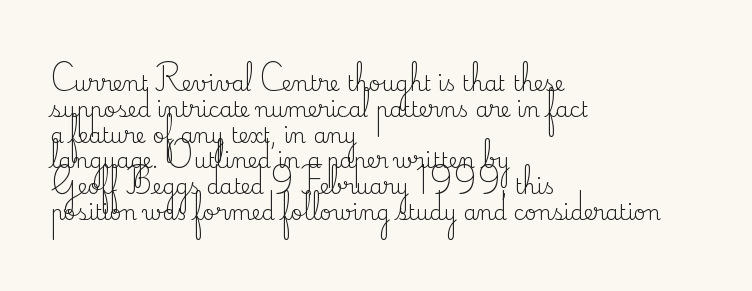
{"italic": "no", "bold": "no", "underline": "no", "align": "left", "line_spacing_ratio": 1.23, "letter_spacing": "normal", "letter_spacing_em": 0.0, "glyph_px": 21}
